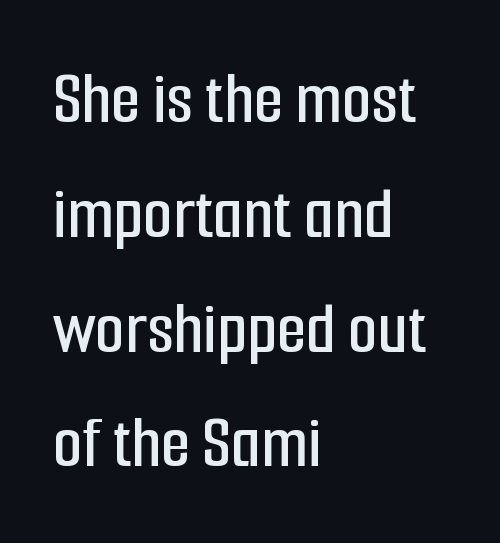
{"serif": "no", "italic": "no", "width": "condensed", "stroke_contrast": "low", "x_height": "medium", "monospaced": "no", "underline": "no", "align": "left", "line_spacing": "normal", "line_spacing_ratio": 1.51, "letter_spacing": "normal", "letter_spacing_em": 0.0, "glyph_px": 76}
